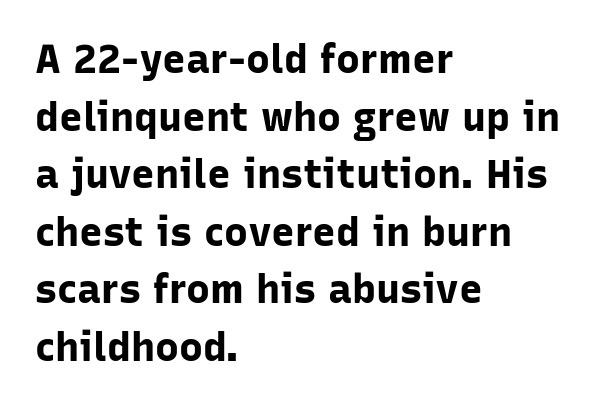
A typesetter would mark this as roman, not italic. Clear beneath every line of the passage. The rows are spaced the way most documents space them. Typeset ragged right — the left edge is the straight one. The line texture is even and compact thanks to regular tracking. Chunky letters — that's bold for sure.
